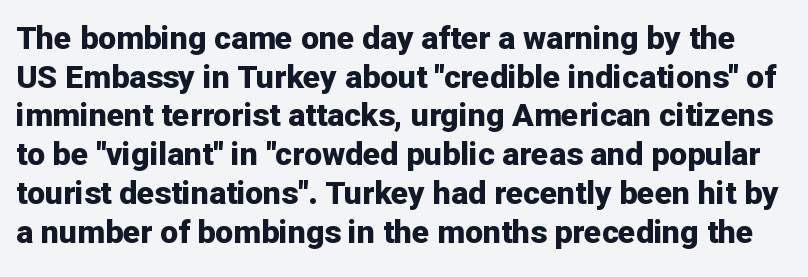
Short note: letters normally spaced. Ordinary non-slanted type is in use. These words are printed bold, with thick strokes throughout. Is this a fixed-width face? No — the glyphs have proportional, varying widths. Any mark beneath the type? The region is blank. Font category for this specimen: sans-serif.
